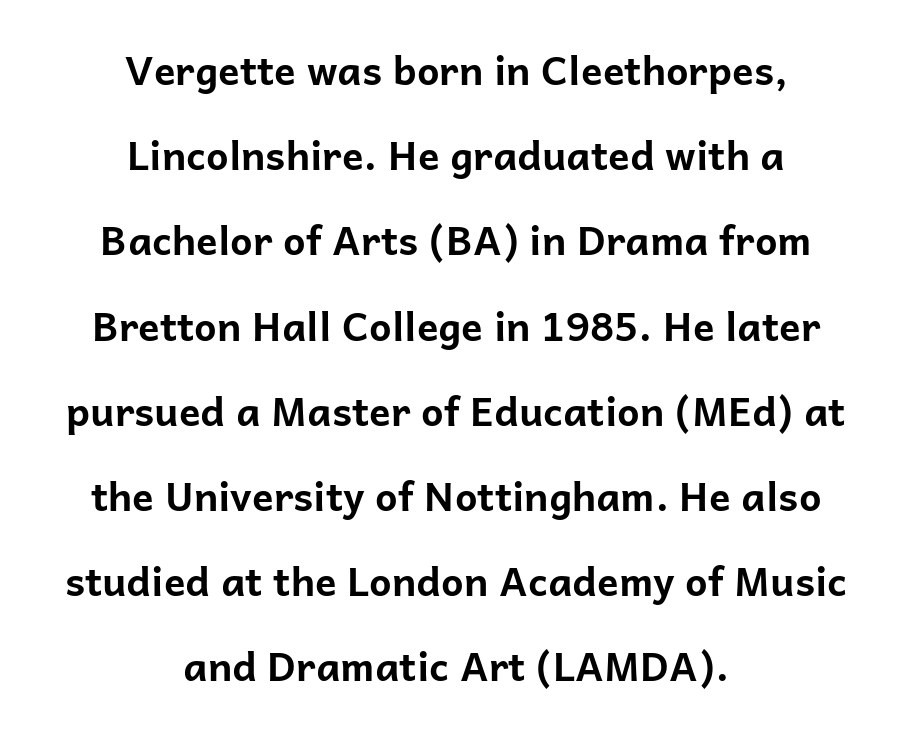
Q: Is the text bold? A: Yes.
Q: Is the text italic (slanted)? A: No, it is upright.
Q: Is the typeface a serif or a sans-serif typeface? A: Sans-serif.
Q: Is the text underlined? A: No.
Q: How is the paragraph aligned? A: Centered.
Q: Is the spacing between letters normal or unusually wide? A: Normal.
Q: Is the spacing between lines tight, normal or loose? A: Loose.
Q: Width (condensed, normal, or wide)? A: Normal.
Q: Stroke contrast? A: Low.
Q: x-height? A: Medium.
Q: Monospaced? A: No.
